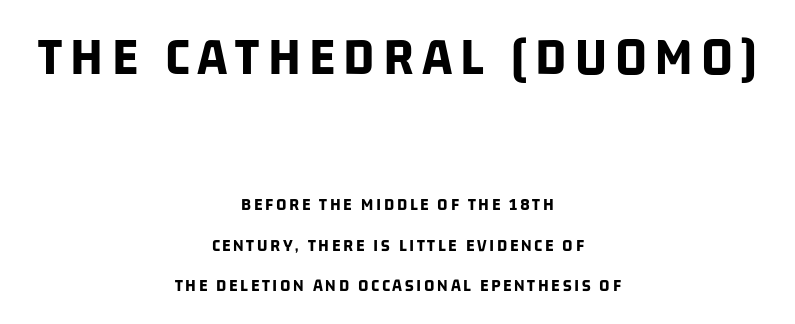
The image shows 55 px bold, condensed sans-serif type; set centered, loose line spacing (2.24x), not underlined; the first (top) block is 3.06x larger; low stroke contrast and a large x-height.
